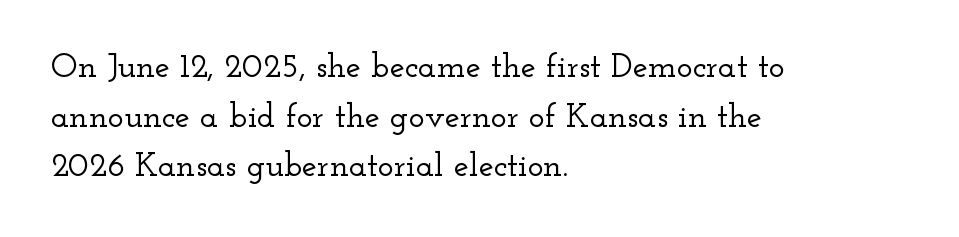
The image shows 34 px wide serif type, upright; set left-aligned, normal line spacing (1.46x), normal letter spacing, not underlined; low stroke contrast and a small x-height.
